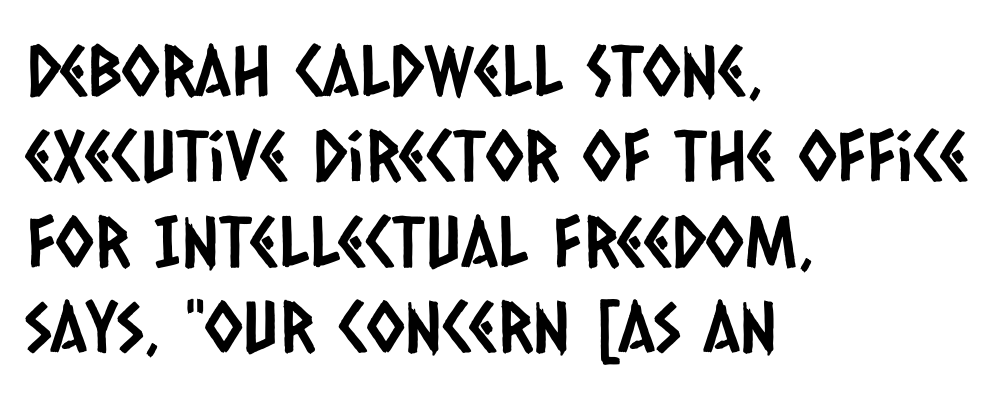
The image shows 70 px condensed sans-serif type; set left-aligned, line spacing 1.22x, normal letter spacing, not underlined; low stroke contrast and a large x-height.
